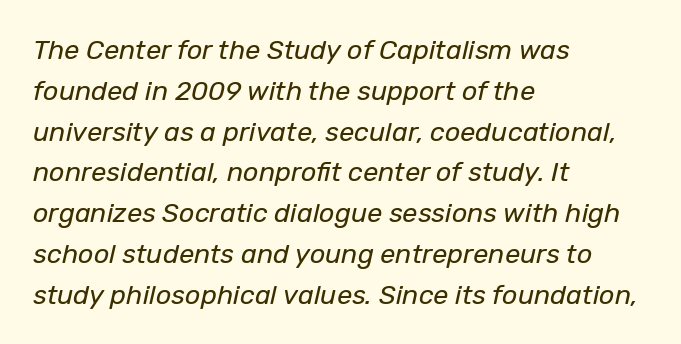
In terms of letterspacing, this is plain default setting. Layout note: lines flush left. Horizontal bands of white between lines are of average thickness. These lines were composed using italics. The specimen omits any rule beneath the text block's lines.
